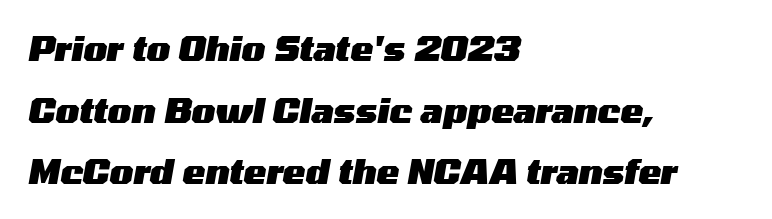
{"italic": "yes", "lean": "right", "slant_degrees": 10, "bold": "yes", "weight": "heavy", "width": "wide", "stroke_contrast": "medium", "x_height": "medium", "monospaced": "no", "underline": "no", "align": "left", "line_spacing_ratio": 1.81, "letter_spacing": "normal", "letter_spacing_em": 0.0, "glyph_px": 34}
